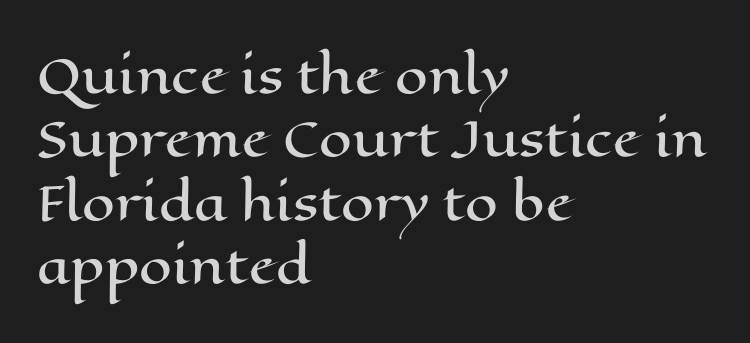
Q: Is the text italic (slanted)? A: No, it is upright.
Q: Is the text underlined? A: No.
Q: How is the paragraph aligned? A: Left-aligned.
Q: Is the spacing between letters normal or unusually wide? A: Normal.
Q: Is the spacing between lines tight, normal or loose? A: Normal.
Q: Width (condensed, normal, or wide)? A: Wide.
Q: Stroke contrast? A: High.
Q: x-height? A: Medium.
Q: Monospaced? A: No.
